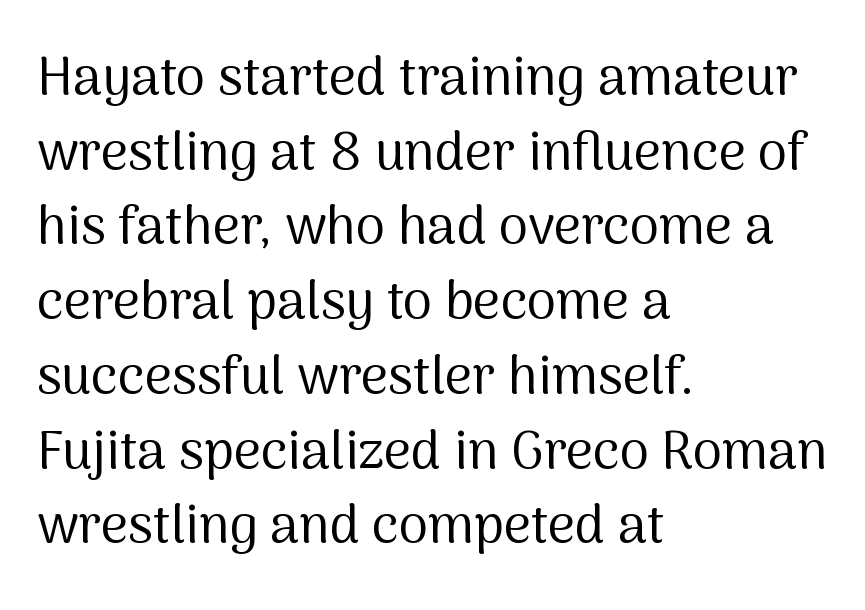
{"serif": "no", "italic": "no", "bold": "no", "weight": "regular", "width": "normal", "stroke_contrast": "medium", "x_height": "medium", "monospaced": "no", "underline": "no", "align": "left", "line_spacing": "normal", "line_spacing_ratio": 1.41, "letter_spacing": "normal", "letter_spacing_em": 0.0, "glyph_px": 53}
